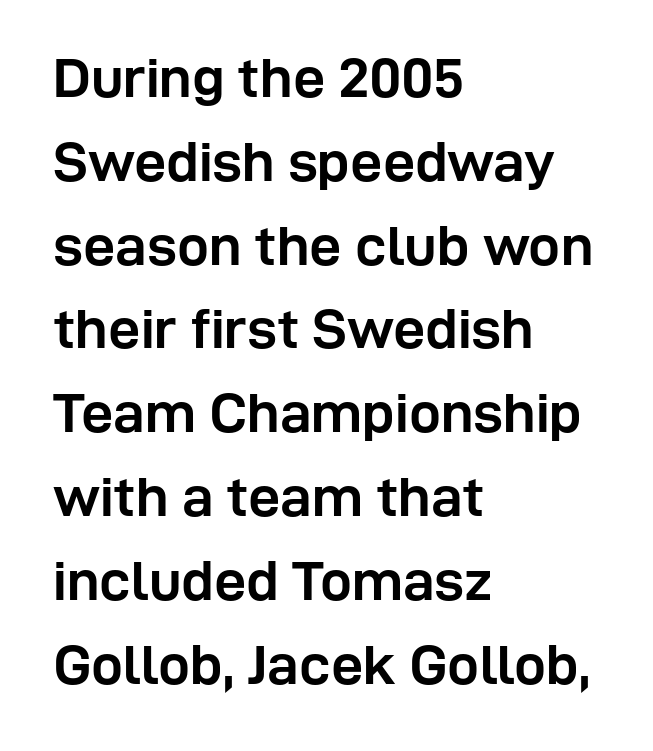
The image shows 57 px semibold sans-serif type, upright; set left-aligned, normal line spacing (1.47x), normal letter spacing, not underlined; low stroke contrast and a medium x-height.
